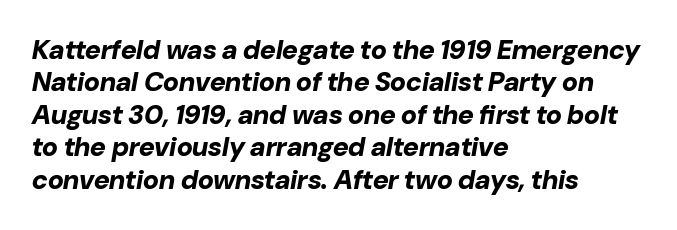
Weight check: bold — yes, fully. The lettering tilts uniformly, giving the passage an italic look. No extra tracking has been applied to these lines. Layout note: lines flush left. Check the space under the baseline: it is left empty.
